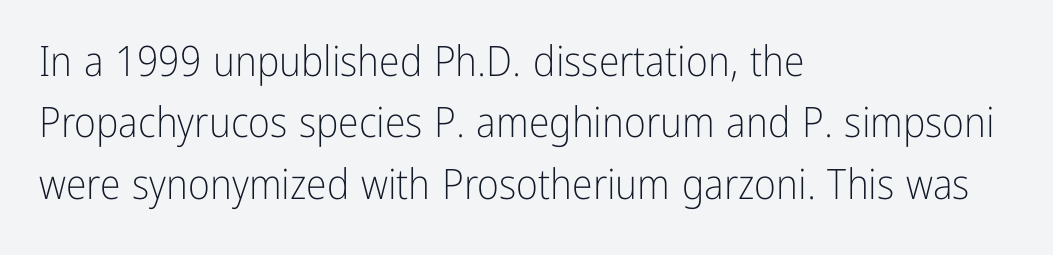
Do the letters lean? They stand straight. One glance says typical: line gaps are just what's usual. Note the varied advance widths — an 'i' is clearly narrower than an 'm'. The tracking reads as untouched default to a designer's eye.
